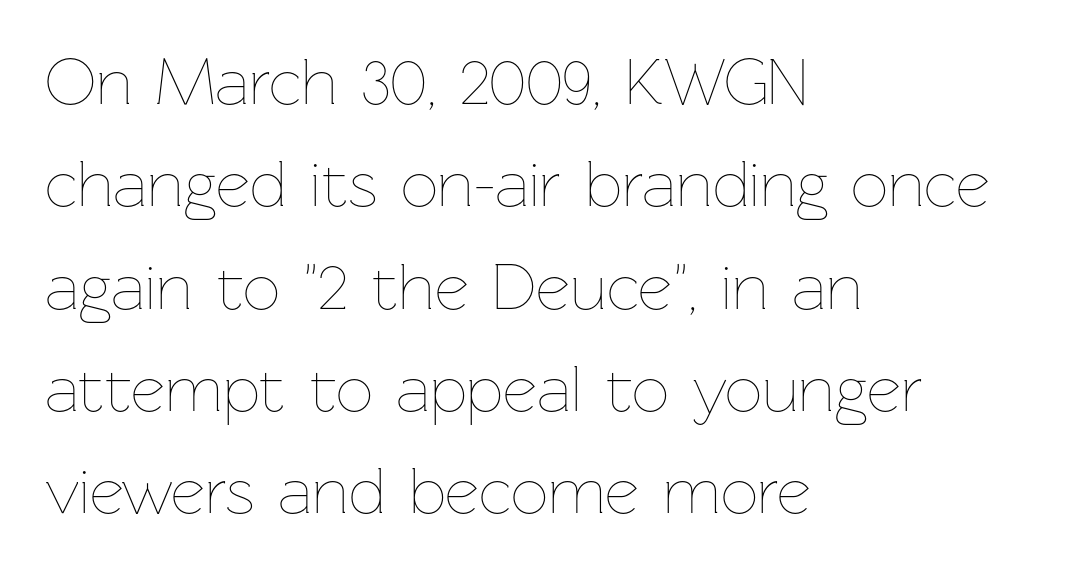
{"italic": "no", "bold": "no", "weight": "thin", "width": "normal", "stroke_contrast": "low", "x_height": "medium", "monospaced": "no", "underline": "no", "align": "left", "line_spacing": "normal", "line_spacing_ratio": 1.55, "letter_spacing": "normal", "letter_spacing_em": 0.0, "glyph_px": 66}
